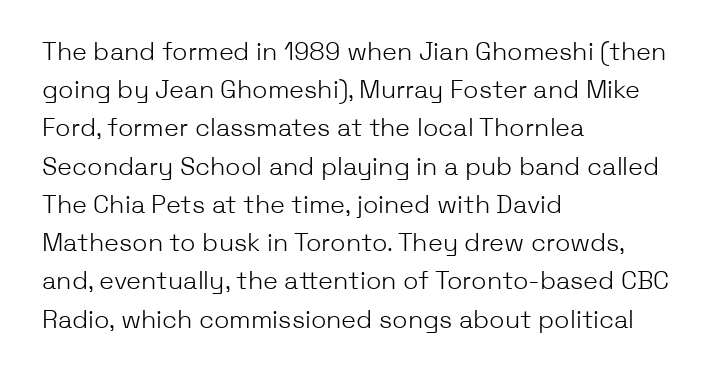
The image shows 25 px text type, upright; set left-aligned, normal line spacing (1.53x), normal letter spacing, not underlined.
